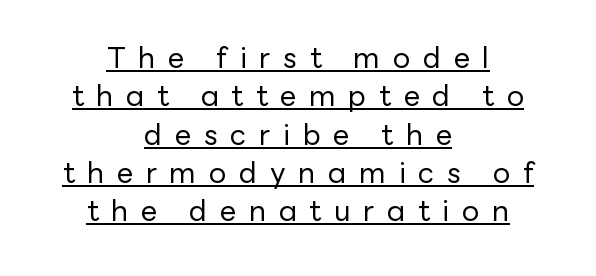
{"serif": "no", "italic": "no", "bold": "no", "weight": "regular", "width": "normal", "stroke_contrast": "low", "x_height": "medium", "monospaced": "no", "underline": "yes", "align": "center", "line_spacing": "normal", "line_spacing_ratio": 1.32, "letter_spacing": "wide", "letter_spacing_em": 0.44, "glyph_px": 29}
